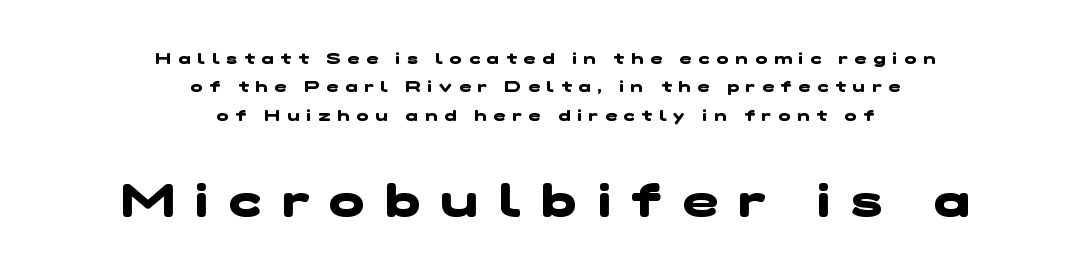
Typeset on center — no edge is straight. The rendering uses a bold face; every stroke is thick and dark. I'd call this a sans setting — the letters go barefoot. This sample has the flowing, uneven cadence of proportional lettering. Compare the two chunks: the lower has the greater cap height. Tracking here is generous; glyphs stand well apart from one another.
